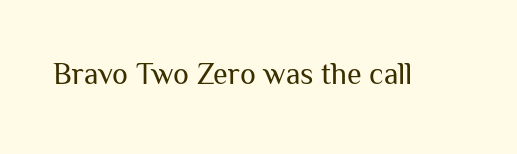
{"serif": "no", "italic": "no", "bold": "no", "weight": "regular", "width": "normal", "stroke_contrast": "medium", "x_height": "medium", "monospaced": "no", "underline": "no", "letter_spacing": "normal", "letter_spacing_em": 0.0, "glyph_px": 30}
